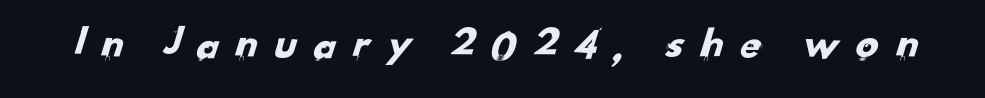
The image shows 45 px sans-serif type; set unusually wide letter spacing (+0.31 em), not underlined; low stroke contrast and a small x-height.
